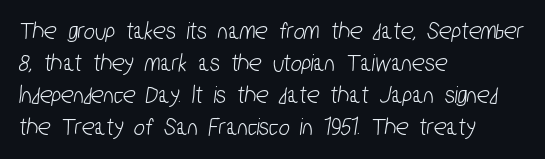
{"underline": "no", "align": "left", "line_spacing_ratio": 1.23, "letter_spacing": "normal", "letter_spacing_em": 0.0, "glyph_px": 26}
